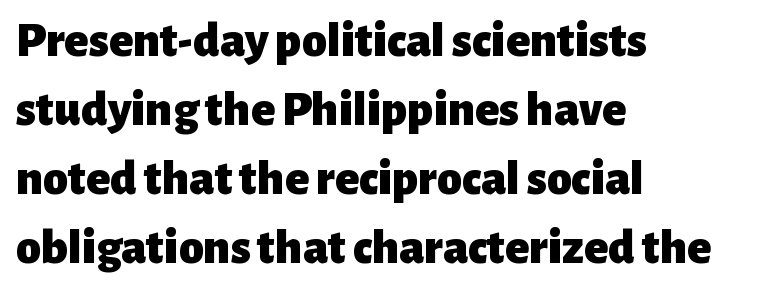
Q: Is the text bold? A: Yes.
Q: Is the text italic (slanted)? A: No, it is upright.
Q: Is the typeface a serif or a sans-serif typeface? A: Sans-serif.
Q: Is the text underlined? A: No.
Q: How is the paragraph aligned? A: Left-aligned.
Q: Is the spacing between letters normal or unusually wide? A: Normal.
Q: Is the spacing between lines tight, normal or loose? A: Normal.
Q: Width (condensed, normal, or wide)? A: Normal.
Q: Stroke contrast? A: Low.
Q: x-height? A: Medium.
Q: Monospaced? A: No.
